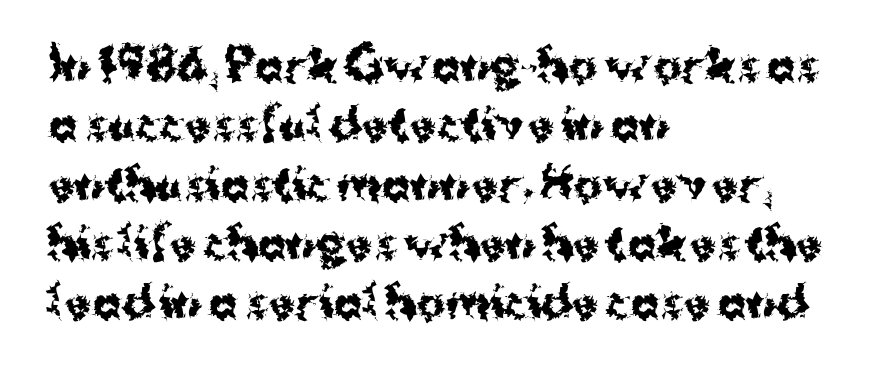
The image shows 43 px bold sans-serif type, upright; set left-aligned, normal line spacing (1.38x), normal letter spacing, not underlined; medium stroke contrast and a medium x-height.
